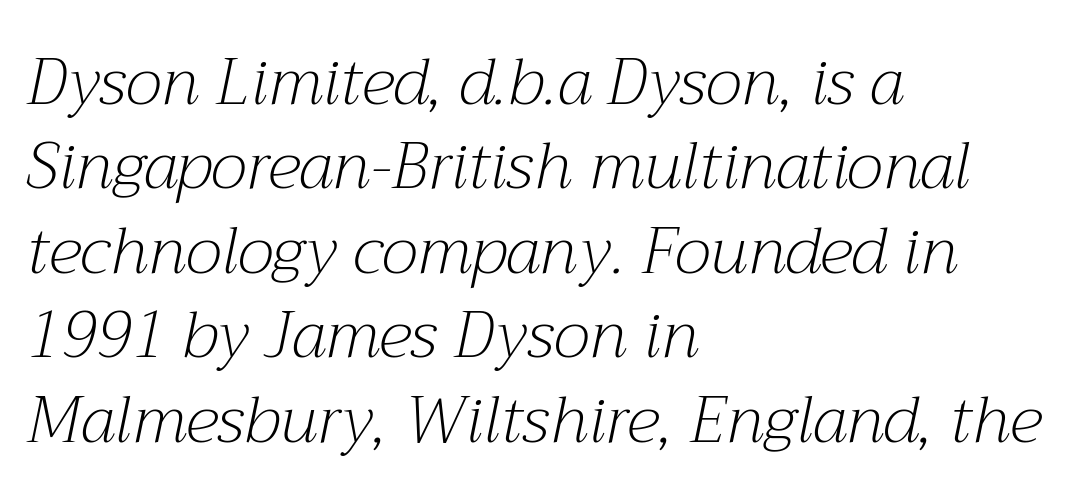
{"serif": "yes", "italic": "yes", "lean": "right", "slant_degrees": 12, "bold": "no", "weight": "light", "width": "normal", "stroke_contrast": "medium", "x_height": "medium", "monospaced": "no", "underline": "no", "align": "left", "line_spacing": "normal", "line_spacing_ratio": 1.3, "letter_spacing": "normal", "letter_spacing_em": 0.0, "glyph_px": 65}
